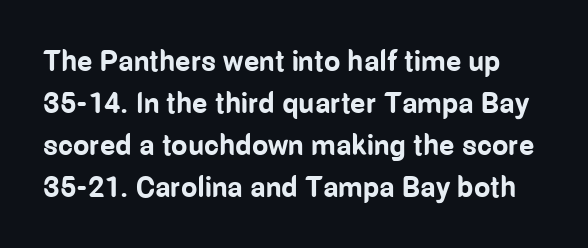
Looks like regular typesetting: each glyph gets only the width it needs. Unlike a traditional serif, this face leaves its strokes unadorned. Students, observe: this is what conventionally led text looks like. Vertical strokes here are truly vertical. Stroke thickness is high; the sample reads as a true bold. Short note: letters normally spaced.
